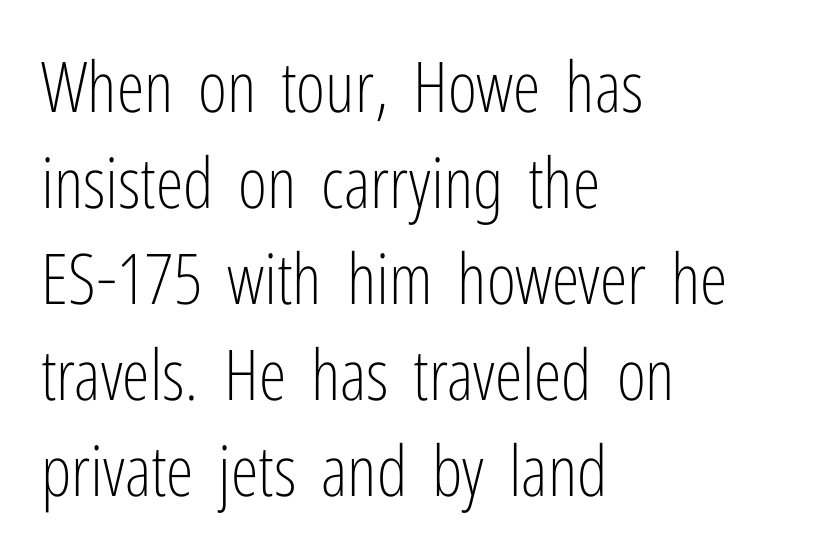
The image shows 70 px light, condensed sans-serif type, upright; set left-aligned, normal line spacing (1.37x), normal letter spacing, not underlined; low stroke contrast and a medium x-height.
